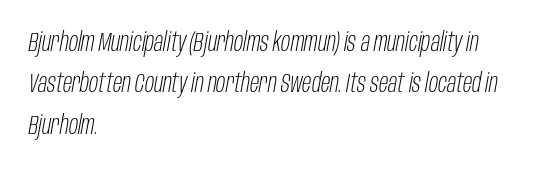
The image shows 27 px text type, italic (leaning right); set left-aligned, normal line spacing (1.53x), normal letter spacing, not underlined.
